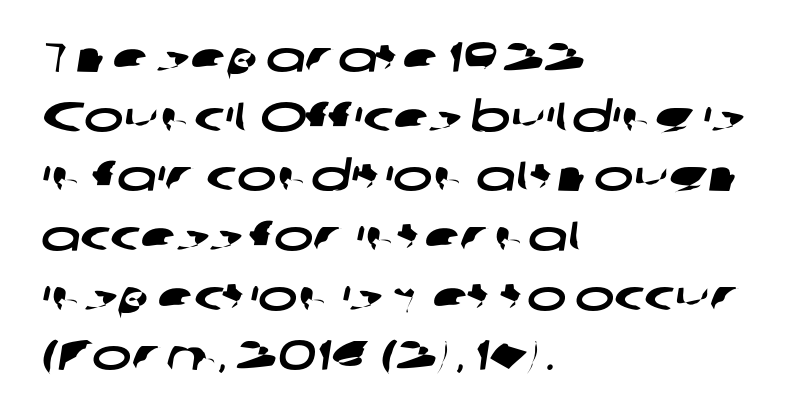
Q: Is the typeface a serif or a sans-serif typeface? A: Sans-serif.
Q: Is the text underlined? A: No.
Q: How is the paragraph aligned? A: Left-aligned.
Q: Is the spacing between letters normal or unusually wide? A: Normal.
Q: Is the spacing between lines tight, normal or loose? A: Normal.
Q: Width (condensed, normal, or wide)? A: Wide.
Q: Stroke contrast? A: Low.
Q: x-height? A: Medium.
Q: Monospaced? A: No.
